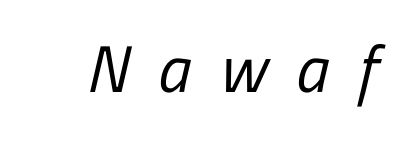
The image shows 66 px regular-weight, condensed sans-serif type; set unusually wide letter spacing (+0.43 em), not underlined; low stroke contrast and a medium x-height.
